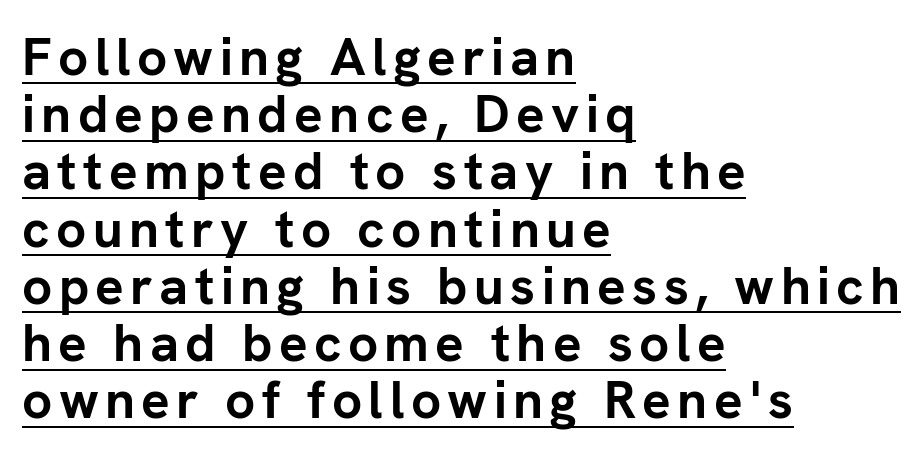
The image shows 53 px semibold sans-serif type, upright; set left-aligned, tight line spacing (1.08x), underlined; low stroke contrast and a medium x-height.
